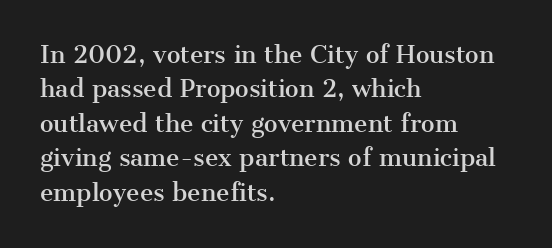
{"italic": "no", "underline": "no", "align": "left", "line_spacing": "normal", "line_spacing_ratio": 1.5, "letter_spacing": "normal", "letter_spacing_em": 0.0, "glyph_px": 23}
